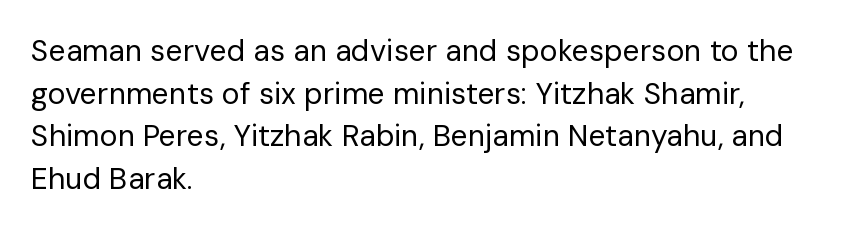
The image shows 30 px regular-weight sans-serif type, upright; set left-aligned, normal line spacing (1.42x), normal letter spacing, not underlined; low stroke contrast and a medium x-height.
